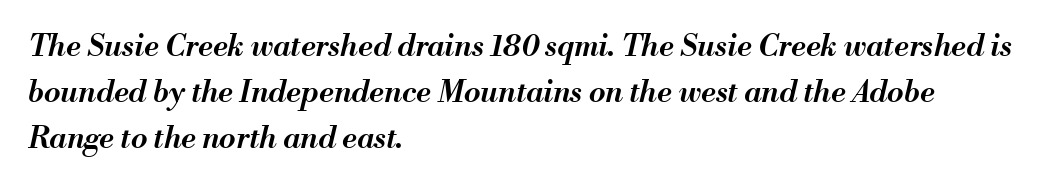
{"italic": "yes", "lean": "right", "slant_degrees": 13, "bold": "semi", "weight": "semibold", "width": "normal", "stroke_contrast": "medium", "x_height": "small", "monospaced": "no", "underline": "no", "align": "left", "line_spacing": "normal", "line_spacing_ratio": 1.53, "letter_spacing": "normal", "letter_spacing_em": 0.0, "glyph_px": 30}
